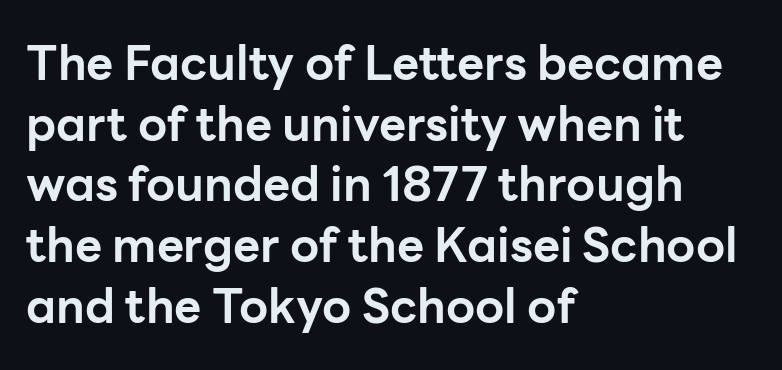
{"serif": "no", "italic": "no", "bold": "yes", "weight": "bold", "width": "normal", "stroke_contrast": "low", "x_height": "medium", "monospaced": "no", "underline": "no", "align": "left", "line_spacing": "normal", "line_spacing_ratio": 1.29, "letter_spacing": "normal", "letter_spacing_em": 0.0, "glyph_px": 47}
